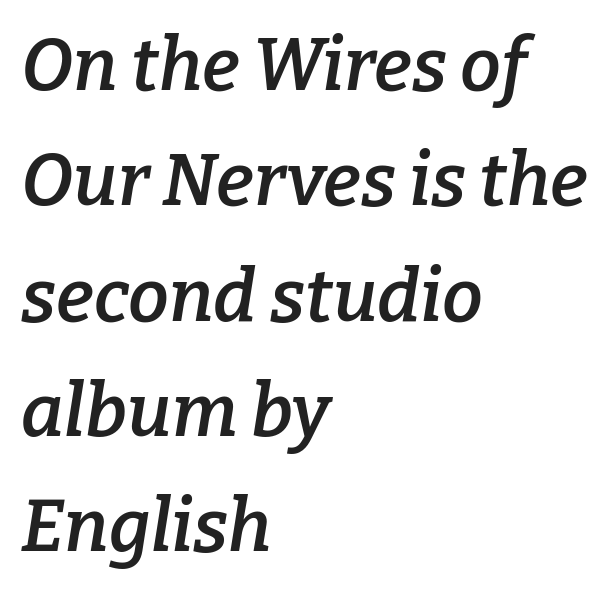
Q: Is the text bold? A: Semi-bold.
Q: Is the text italic (slanted)? A: Yes, it leans right by about 9 degrees.
Q: Is the typeface a serif or a sans-serif typeface? A: Serif.
Q: Is the text underlined? A: No.
Q: How is the paragraph aligned? A: Left-aligned.
Q: Is the spacing between letters normal or unusually wide? A: Normal.
Q: Is the spacing between lines tight, normal or loose? A: Normal.
Q: Width (condensed, normal, or wide)? A: Normal.
Q: Stroke contrast? A: Low.
Q: x-height? A: Medium.
Q: Monospaced? A: No.
